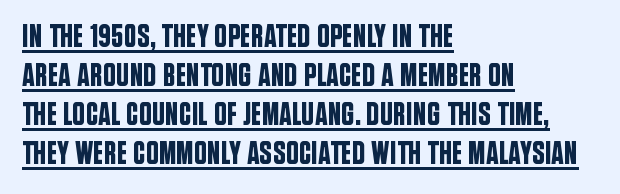
Line starts are locked; line ends wander. A rule runs beneath these lines of type. The specimen reads as upright at a glance. Each letter keeps its own natural width here, so spacing adapts to shape. The font family rendered here belongs to the sans-serif group. Caption: standard tracking, unaltered.
